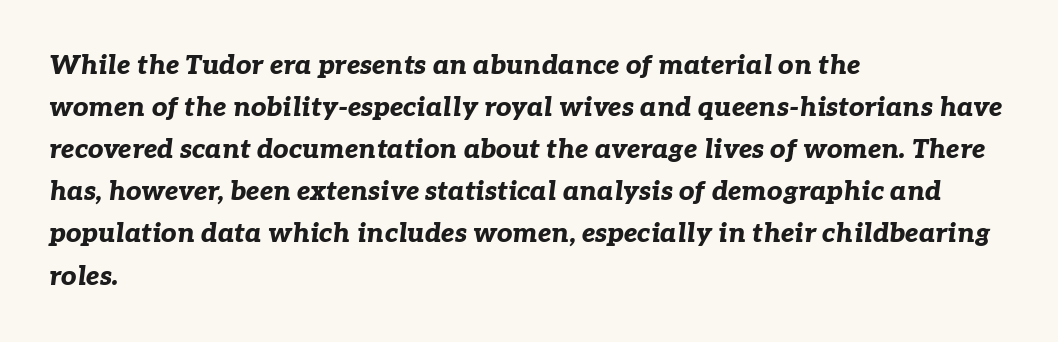
The letters are slanted; this is an italic face. Compared with typical body copy, the letter spacing here is the same. Short and long lines alike share a common starting point at left. Check under the words: just untouched page. Normally led — the rows are evenly, conventionally spaced.
